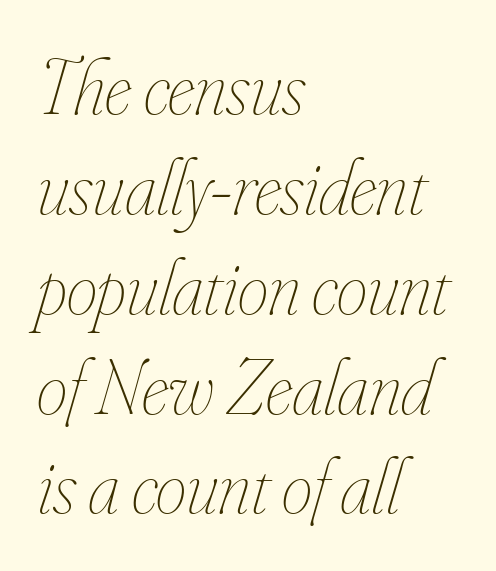
Q: Is the text bold? A: No.
Q: Is the text italic (slanted)? A: Yes, it leans right by about 16 degrees.
Q: Is the text underlined? A: No.
Q: How is the paragraph aligned? A: Left-aligned.
Q: Is the spacing between letters normal or unusually wide? A: Normal.
Q: Is the spacing between lines tight, normal or loose? A: Normal.
Q: Width (condensed, normal, or wide)? A: Condensed.
Q: Stroke contrast? A: Low.
Q: x-height? A: Small.
Q: Monospaced? A: No.
